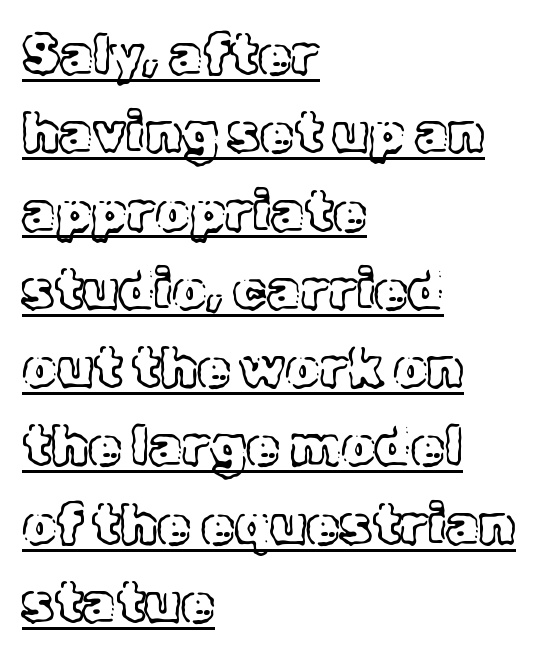
Each line starts at the same left margin while the right side varies. Is there an underline? Yes — a line sits under the letters. If you drew a line through each stem, it would be perfectly vertical. Do the characters align in a grid? No, the font is proportional.
